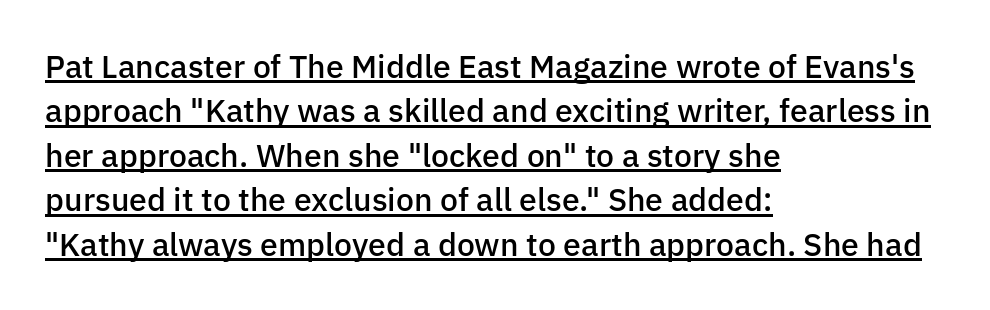
{"serif": "no", "italic": "no", "bold": "semi", "weight": "semibold", "width": "normal", "stroke_contrast": "low", "x_height": "medium", "monospaced": "no", "underline": "yes", "align": "left", "line_spacing": "normal", "line_spacing_ratio": 1.39, "letter_spacing": "normal", "letter_spacing_em": 0.0, "glyph_px": 32}
